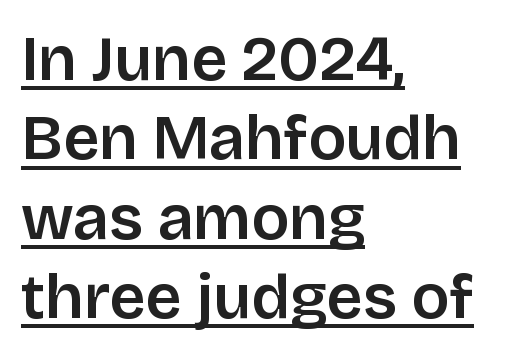
Style check: upright. Descenders here cross a horizontal rule under the line. Letter spacing: default. This sample uses a sans-serif face. Regular leading. Is this a fixed-width face? No — the glyphs have proportional, varying widths.
